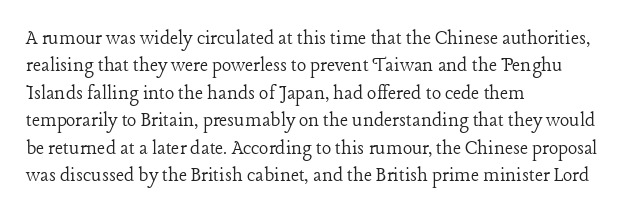
Counters stay open thanks to moderate or lighter strokes. All the whitespace from short lines collects on the right. Normally led — the rows are evenly, conventionally spaced. The glyphs are unaccompanied by any horizontal stroke below them.
